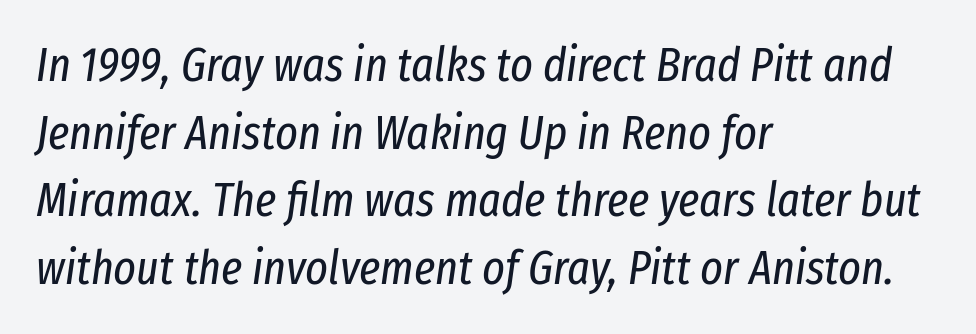
The image shows 48 px regular-weight, condensed type, italic (leaning right); set left-aligned, normal line spacing (1.41x), normal letter spacing, not underlined; low stroke contrast and a medium x-height.
